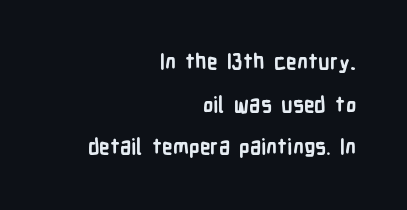
Students, this is bold: see how much ink each stroke carries. Where is the straight margin? On the right. Every stem runs plumb, perpendicular to the baseline. The glyphs are unaccompanied by any horizontal stroke below them. Each new line begins a long way beneath the previous one. This rendering leaves character spacing at its baseline value.
